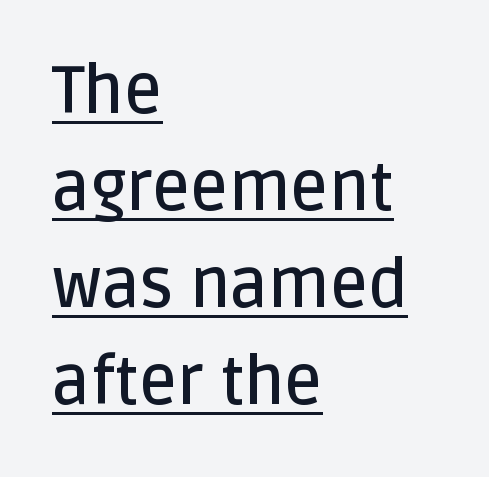
Q: Is the text bold? A: Semi-bold.
Q: Is the text italic (slanted)? A: No, it is upright.
Q: Is the typeface a serif or a sans-serif typeface? A: Sans-serif.
Q: Is the text underlined? A: Yes.
Q: How is the paragraph aligned? A: Left-aligned.
Q: Is the spacing between letters normal or unusually wide? A: Normal.
Q: Is the spacing between lines tight, normal or loose? A: Normal.
Q: Width (condensed, normal, or wide)? A: Normal.
Q: Stroke contrast? A: Low.
Q: x-height? A: Large.
Q: Monospaced? A: No.
